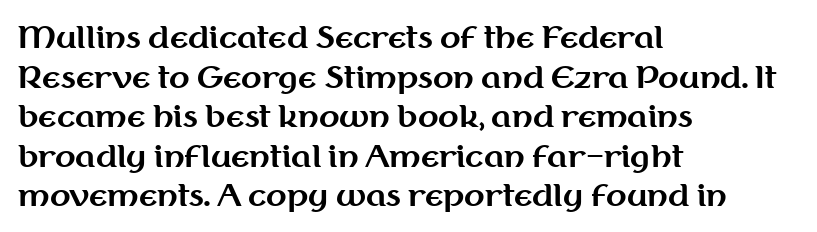
The image shows 30 px bold sans-serif type, upright; set left-aligned, normal line spacing (1.32x), normal letter spacing, not underlined; medium stroke contrast and a medium x-height.
